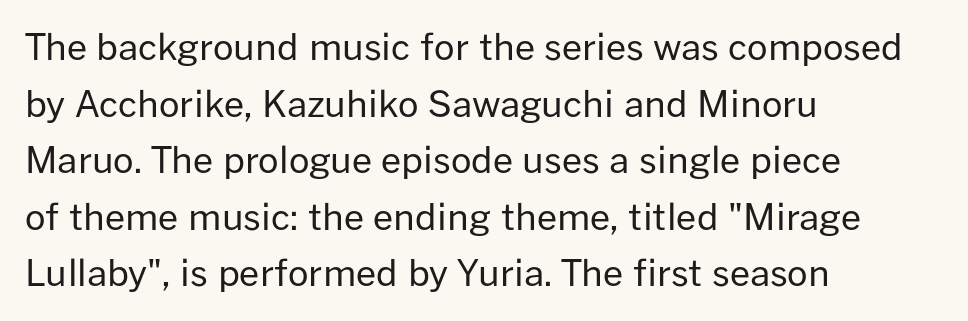
{"serif": "no", "italic": "no", "bold": "no", "weight": "regular", "width": "normal", "stroke_contrast": "low", "x_height": "medium", "monospaced": "no", "underline": "no", "align": "left", "line_spacing": "normal", "line_spacing_ratio": 1.57, "letter_spacing": "normal", "letter_spacing_em": 0.0, "glyph_px": 36}
